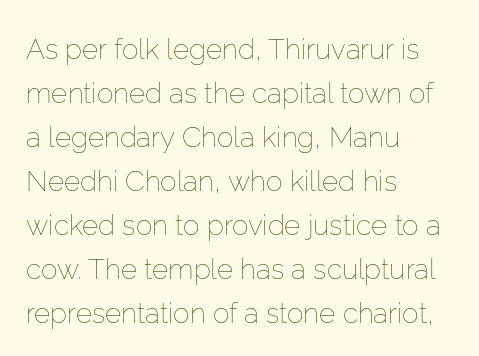
The font sits on the lighter half of the weight spectrum, regular included. Italic: no, the glyphs are upright roman. Caption: multi-line text, flush left, ragged right. Just letters on the line, the space beneath them empty. Proportional: the letters do not fall into vertical columns.
